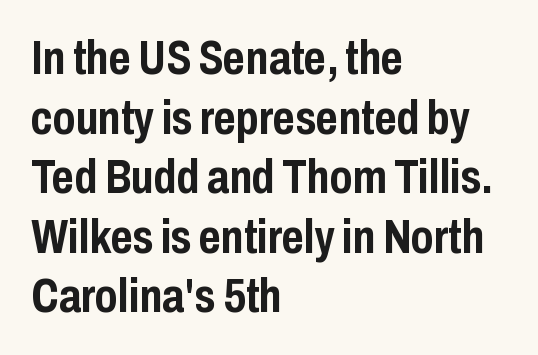
Beneath every word, the page is bare. Varying glyph widths throughout — classic text-font behaviour. The ragged edge is on the right, which tells us the setting is flush left. Honestly, the letter spacing is just normal — you wouldn't notice it. Pretty heavy lettering here — definitely bold.
